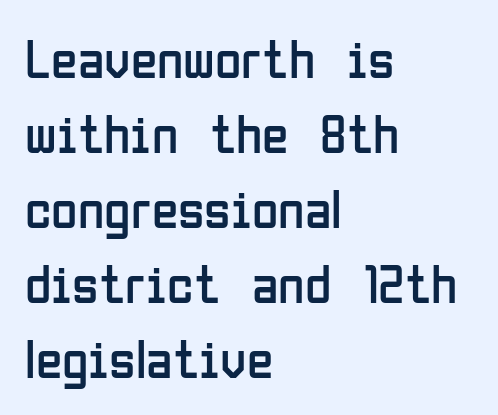
The passage shown is typed in a proportional face where columns would drift. Italic? Not at all — the glyphs are vertical. These lines stack with their left ends in a neat column. What kind of face is this? One without serifs — a sans. Between one letter and the next there's only the usual sliver of space. The designer left line spacing at the default.
